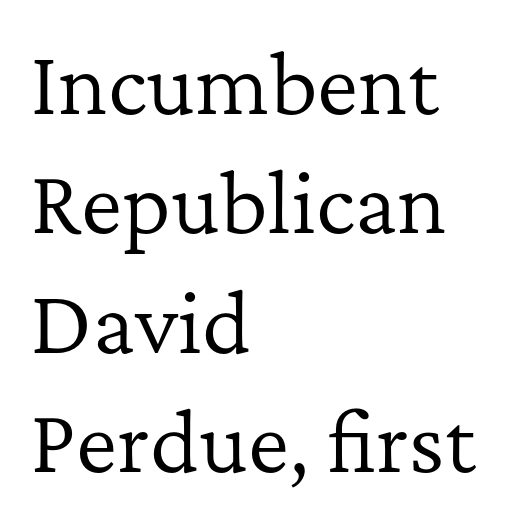
{"serif": "yes", "italic": "no", "bold": "no", "weight": "regular", "width": "normal", "stroke_contrast": "low", "x_height": "medium", "monospaced": "no", "underline": "no", "align": "left", "line_spacing": "normal", "line_spacing_ratio": 1.53, "letter_spacing": "normal", "letter_spacing_em": 0.0, "glyph_px": 78}
